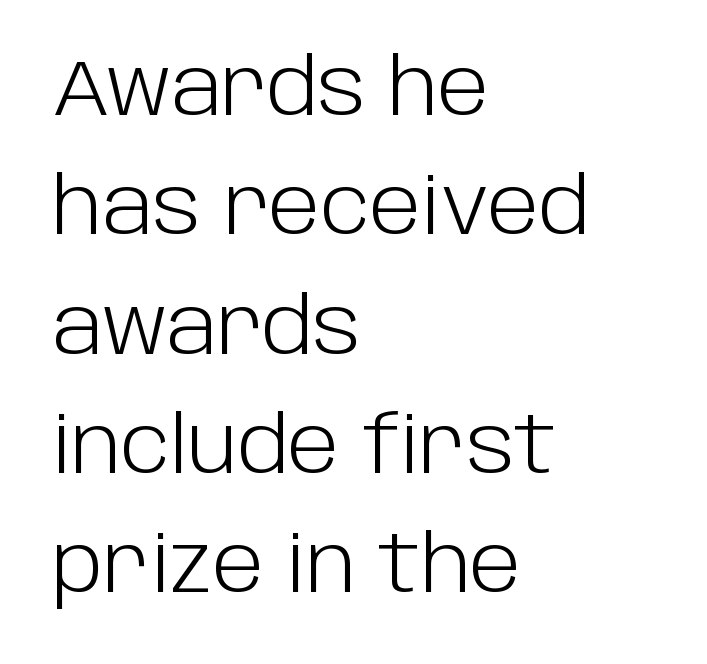
The image shows 78 px light sans-serif type, upright; set left-aligned, normal line spacing (1.53x), normal letter spacing, not underlined; low stroke contrast and a large x-height.
